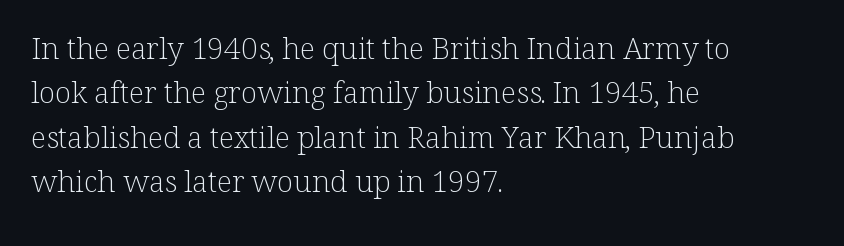
Q: Is the text bold? A: No.
Q: Is the text italic (slanted)? A: No, it is upright.
Q: Is the typeface a serif or a sans-serif typeface? A: Serif.
Q: Is the text underlined? A: No.
Q: How is the paragraph aligned? A: Left-aligned.
Q: Is the spacing between letters normal or unusually wide? A: Normal.
Q: Is the spacing between lines tight, normal or loose? A: Normal.
Q: Width (condensed, normal, or wide)? A: Normal.
Q: Stroke contrast? A: Low.
Q: x-height? A: Medium.
Q: Monospaced? A: No.
